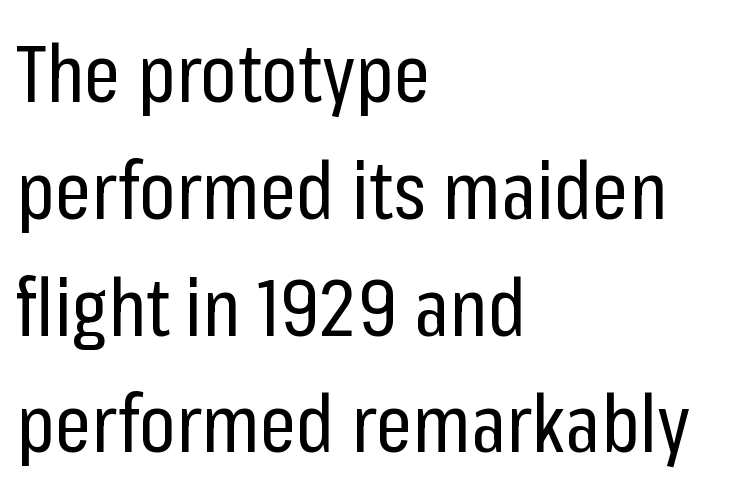
The image shows 80 px regular-weight, condensed sans-serif type, upright; set left-aligned, normal line spacing (1.46x), normal letter spacing, not underlined; low stroke contrast and a medium x-height.
